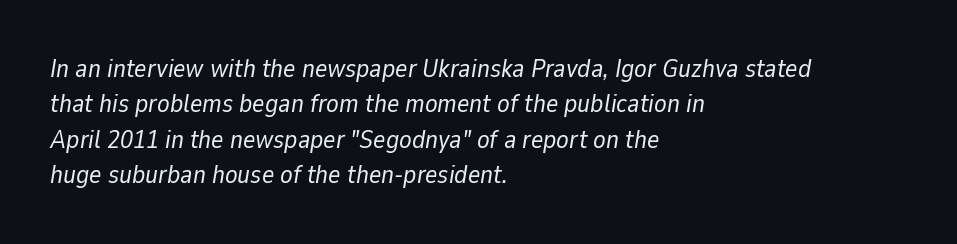
The image shows 26 px text type, italic (leaning right); set left-aligned, normal line spacing (1.36x), normal letter spacing, not underlined.
